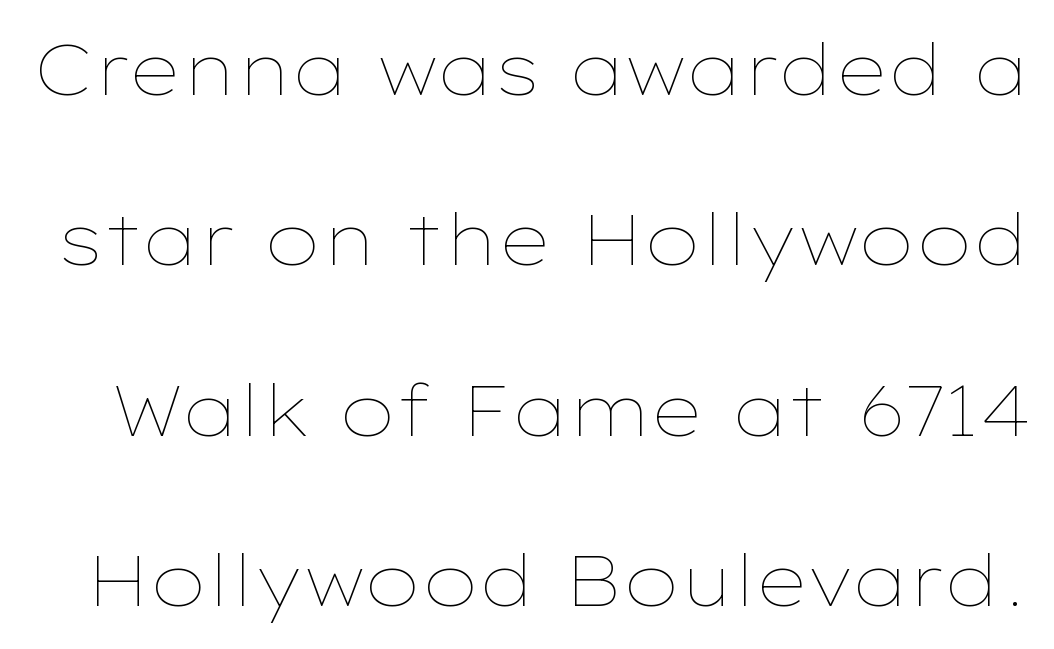
{"italic": "no", "bold": "no", "weight": "thin", "width": "wide", "stroke_contrast": "low", "x_height": "medium", "monospaced": "no", "underline": "no", "line_spacing": "loose", "line_spacing_ratio": 2.4, "letter_spacing": "normal", "letter_spacing_em": 0.0, "glyph_px": 71}
